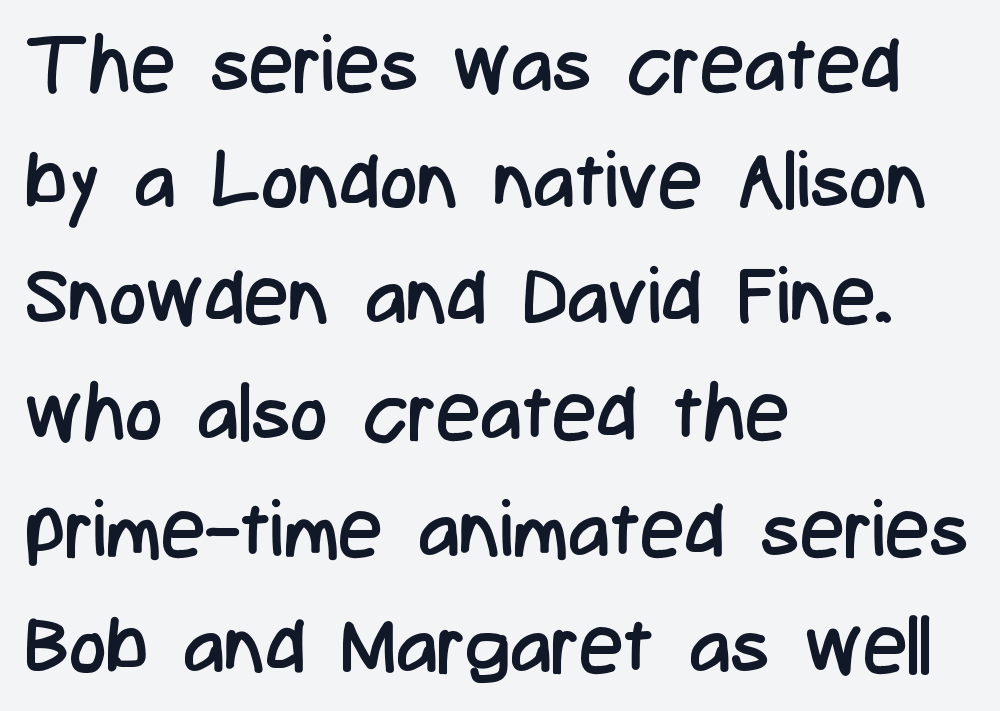
{"serif": "no", "italic": "no", "bold": "no", "weight": "regular", "width": "condensed", "stroke_contrast": "low", "x_height": "medium", "monospaced": "no", "underline": "no", "align": "left", "line_spacing": "normal", "line_spacing_ratio": 1.47, "letter_spacing": "normal", "letter_spacing_em": 0.0, "glyph_px": 79}
